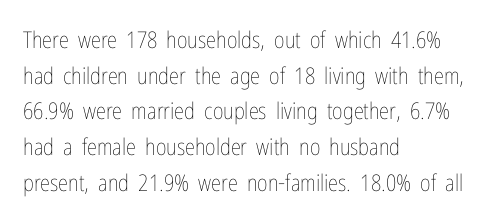
{"italic": "no", "bold": "no", "underline": "no", "align": "left", "line_spacing": "normal", "line_spacing_ratio": 1.55, "letter_spacing": "normal", "letter_spacing_em": 0.0, "glyph_px": 23}
